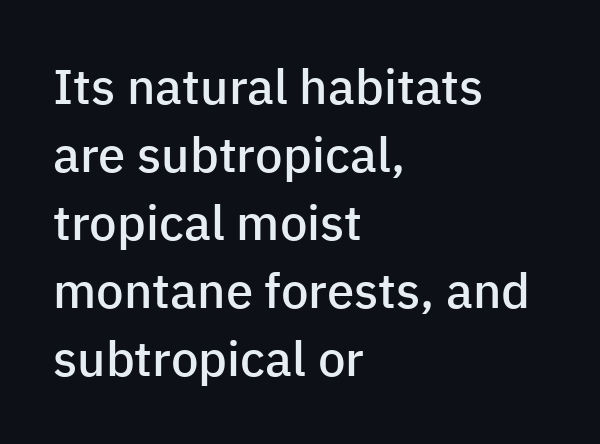
The typography opts for an upright posture over an oblique one. The passage shown has conventional tracking throughout. Spacing verdict: proportional, widths tailored to each character. The typeface chosen for these lines omits serifs. Beneath every word, the page is bare.
